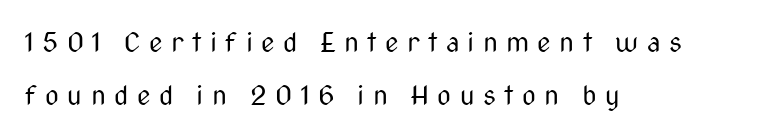
Q: Is the text bold? A: No.
Q: Is the text italic (slanted)? A: No, it is upright.
Q: Is the text underlined? A: No.
Q: How is the paragraph aligned? A: Left-aligned.
Q: Is the spacing between letters normal or unusually wide? A: Unusually wide.
Q: Is the spacing between lines tight, normal or loose? A: Loose.
